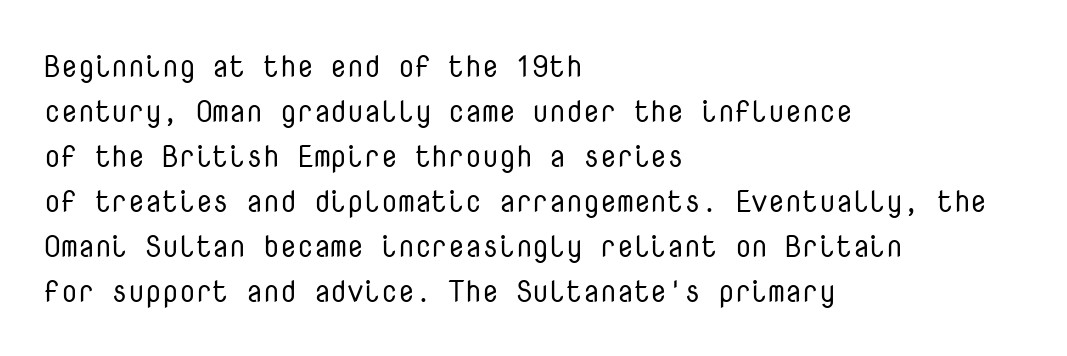
The compositor pushed each line to the left boundary. The gap between lines stays unmarked. Evenly set lines give the paragraph a standard silhouette. No feet cap the strokes, marking this as sans-serif type.
